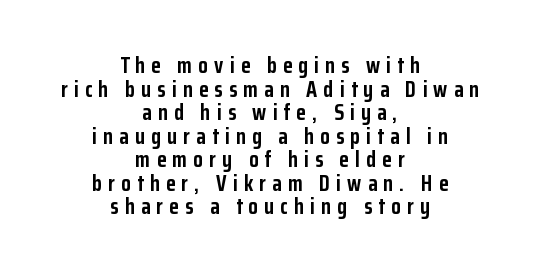
{"italic": "no", "bold": "yes", "underline": "no", "align": "center", "line_spacing": "tight", "line_spacing_ratio": 1.07, "letter_spacing": "wide", "letter_spacing_em": 0.28, "glyph_px": 22}
